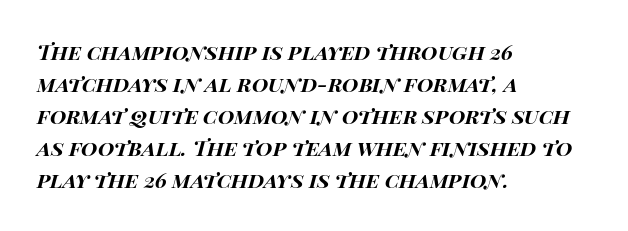
Q: Is the text bold? A: Yes.
Q: Is the text italic (slanted)? A: Yes, it leans right by about 15 degrees.
Q: Is the text underlined? A: No.
Q: How is the paragraph aligned? A: Left-aligned.
Q: Is the spacing between letters normal or unusually wide? A: Normal.
Q: Is the spacing between lines tight, normal or loose? A: Normal.
